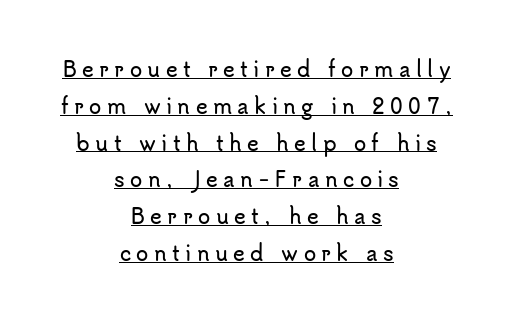
These lines were composed using upright roman letters. These lines stack symmetrically, like a column narrowing and widening about its center. A continuous stroke trails under the words, as in a hyperlink. This rendering widens character spacing well past its baseline value.
